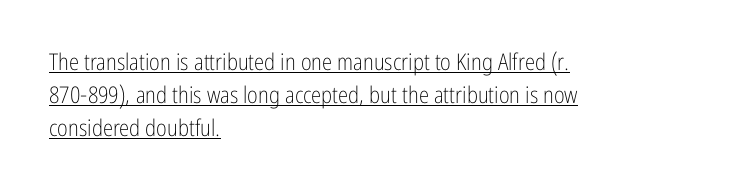
{"italic": "no", "bold": "no", "underline": "yes", "align": "left", "line_spacing": "normal", "line_spacing_ratio": 1.43, "letter_spacing": "normal", "letter_spacing_em": 0.0, "glyph_px": 23}
